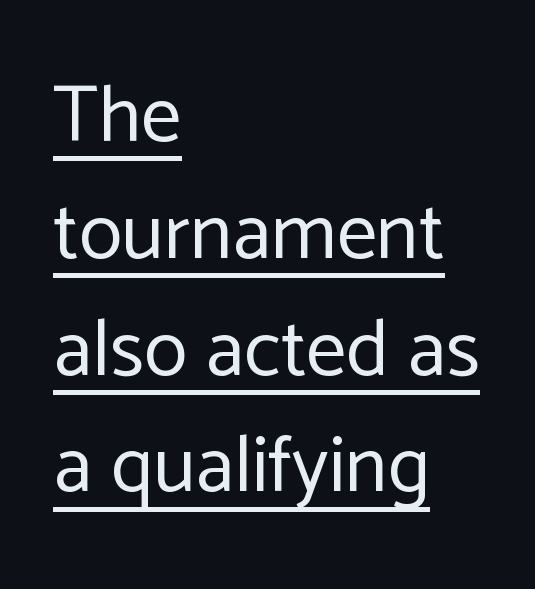
{"serif": "no", "italic": "no", "bold": "no", "weight": "regular", "width": "normal", "stroke_contrast": "low", "x_height": "medium", "monospaced": "no", "underline": "yes", "align": "left", "line_spacing": "normal", "line_spacing_ratio": 1.46, "letter_spacing": "normal", "letter_spacing_em": 0.0, "glyph_px": 80}
